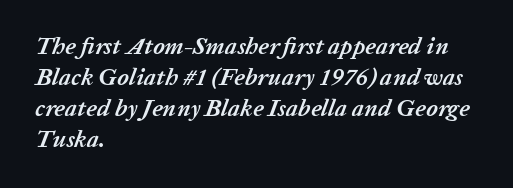
The image shows 24 px bold type, italic (leaning right); set left-aligned, normal line spacing (1.29x), normal letter spacing, not underlined.
